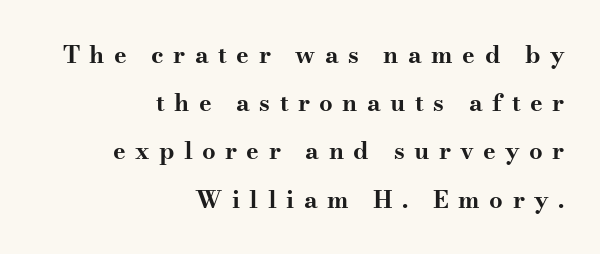
Q: Is the text bold? A: Yes.
Q: Is the text italic (slanted)? A: No, it is upright.
Q: Is the text underlined? A: No.
Q: How is the paragraph aligned? A: Right-aligned.
Q: Is the spacing between letters normal or unusually wide? A: Unusually wide.
Q: Is the spacing between lines tight, normal or loose? A: Loose.
